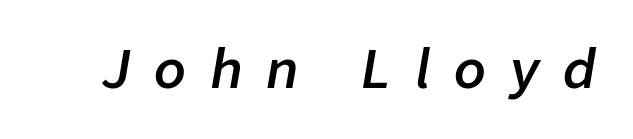
The image shows 52 px semibold type, italic (leaning right); set unusually wide letter spacing (+0.46 em), not underlined; low stroke contrast and a medium x-height.
